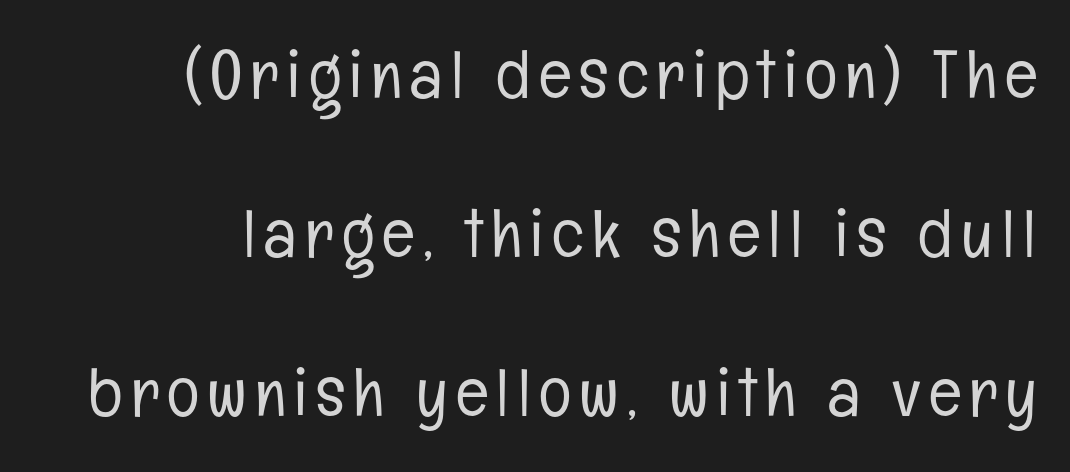
{"serif": "no", "italic": "no", "bold": "no", "weight": "light", "width": "condensed", "stroke_contrast": "low", "x_height": "medium", "monospaced": "no", "underline": "no", "align": "right", "line_spacing": "loose", "line_spacing_ratio": 2.34, "glyph_px": 68}
